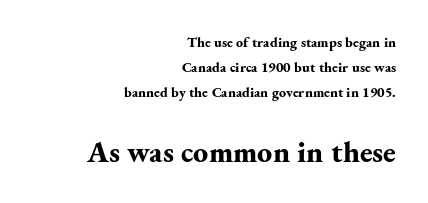
{"serif": "yes", "italic": "no", "bold": "yes", "weight": "bold", "width": "normal", "stroke_contrast": "medium", "x_height": "small", "monospaced": "no", "underline": "no", "align": "right", "line_spacing_ratio": 1.78, "letter_spacing": "normal", "letter_spacing_em": 0.0, "larger_block": "second", "size_ratio": 2.14, "glyph_px": 30}
